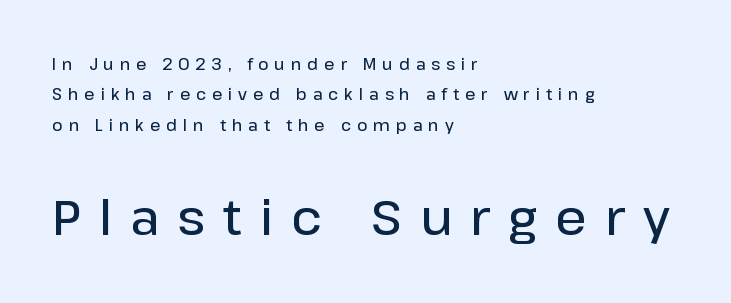
{"serif": "no", "italic": "no", "bold": "semi", "weight": "semibold", "width": "normal", "stroke_contrast": "low", "x_height": "medium", "monospaced": "no", "underline": "no", "align": "left", "line_spacing": "loose", "line_spacing_ratio": 1.9, "letter_spacing": "wide", "letter_spacing_em": 0.37, "larger_block": "second", "size_ratio": 3.06, "glyph_px": 49}
